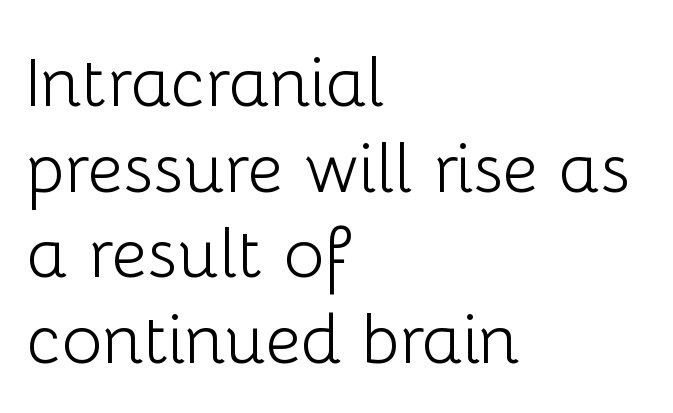
Q: Is the text bold? A: No.
Q: Is the text italic (slanted)? A: No, it is upright.
Q: Is the typeface a serif or a sans-serif typeface? A: Sans-serif.
Q: Is the text underlined? A: No.
Q: How is the paragraph aligned? A: Left-aligned.
Q: Is the spacing between letters normal or unusually wide? A: Normal.
Q: Width (condensed, normal, or wide)? A: Normal.
Q: Stroke contrast? A: Low.
Q: x-height? A: Medium.
Q: Monospaced? A: No.
